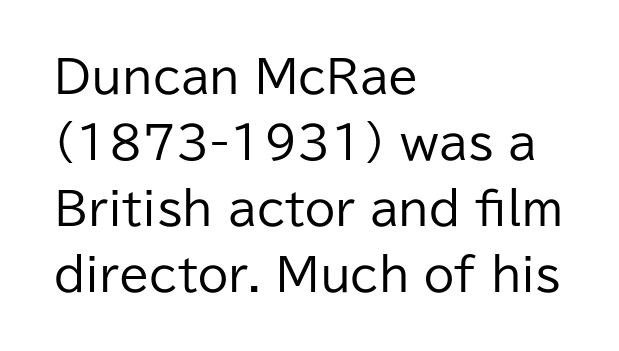
{"serif": "no", "italic": "no", "bold": "no", "weight": "regular", "width": "normal", "stroke_contrast": "low", "x_height": "medium", "monospaced": "no", "underline": "no", "align": "left", "line_spacing": "normal", "line_spacing_ratio": 1.5, "letter_spacing": "normal", "letter_spacing_em": 0.0, "glyph_px": 44}
